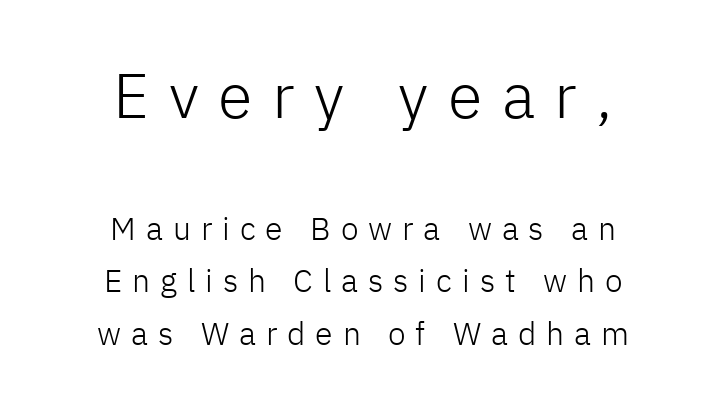
{"serif": "no", "italic": "no", "bold": "no", "weight": "light", "width": "normal", "stroke_contrast": "low", "x_height": "medium", "monospaced": "no", "underline": "no", "align": "center", "line_spacing": "normal", "line_spacing_ratio": 1.64, "letter_spacing": "wide", "letter_spacing_em": 0.31, "larger_block": "first", "size_ratio": 1.97, "glyph_px": 63}
